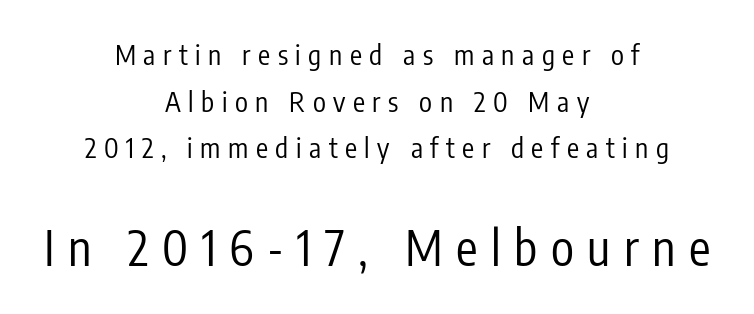
Q: Is the text bold? A: No.
Q: Is the text italic (slanted)? A: No, it is upright.
Q: Is the typeface a serif or a sans-serif typeface? A: Sans-serif.
Q: Is the text underlined? A: No.
Q: How is the paragraph aligned? A: Centered.
Q: Is the spacing between letters normal or unusually wide? A: Unusually wide.
Q: Which block of text is set in a larger size, the first (top) or the second (bottom)? A: The second (bottom) one.
Q: Width (condensed, normal, or wide)? A: Condensed.
Q: Stroke contrast? A: Low.
Q: x-height? A: Medium.
Q: Monospaced? A: No.
